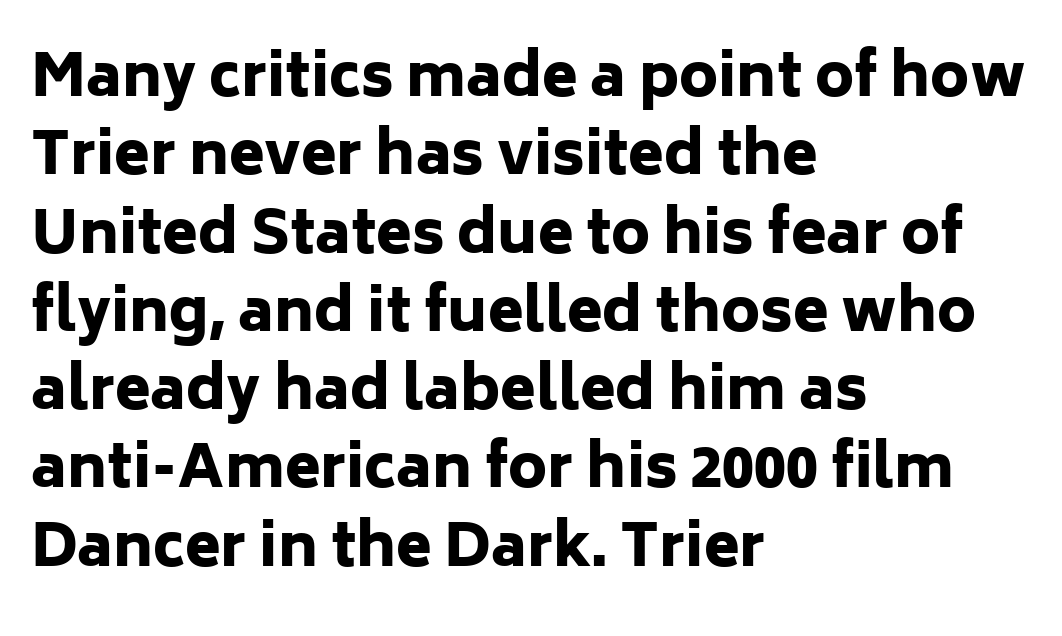
The image shows 58 px heavy sans-serif type, upright; set left-aligned, normal line spacing (1.35x), normal letter spacing, not underlined; low stroke contrast and a medium x-height.
